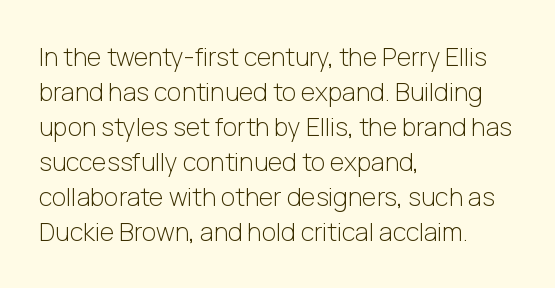
Q: Is the text bold? A: No.
Q: Is the text italic (slanted)? A: No, it is upright.
Q: Is the text underlined? A: No.
Q: How is the paragraph aligned? A: Left-aligned.
Q: Is the spacing between letters normal or unusually wide? A: Normal.
Q: Is the spacing between lines tight, normal or loose? A: Normal.
